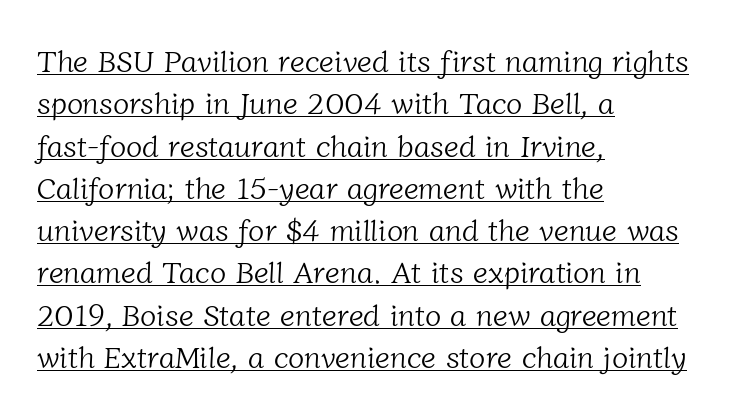
{"serif": "yes", "bold": "no", "weight": "light", "width": "normal", "stroke_contrast": "low", "x_height": "medium", "monospaced": "no", "underline": "yes", "align": "left", "line_spacing": "normal", "line_spacing_ratio": 1.41, "letter_spacing": "normal", "letter_spacing_em": 0.0, "glyph_px": 30}
